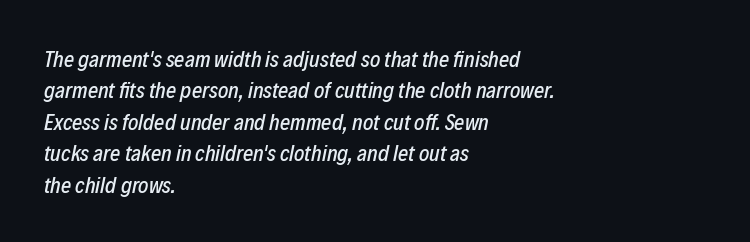
{"italic": "yes", "lean": "right", "slant_degrees": 12, "underline": "no", "align": "left", "line_spacing": "normal", "line_spacing_ratio": 1.43, "letter_spacing": "normal", "letter_spacing_em": 0.0, "glyph_px": 22}
